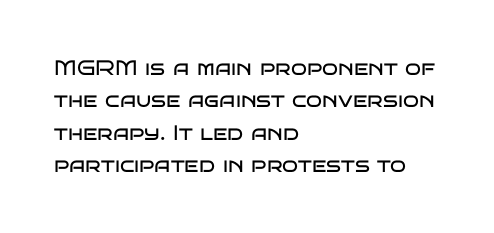
The image shows 21 px text type, upright; set left-aligned, normal line spacing (1.54x), normal letter spacing, not underlined.
